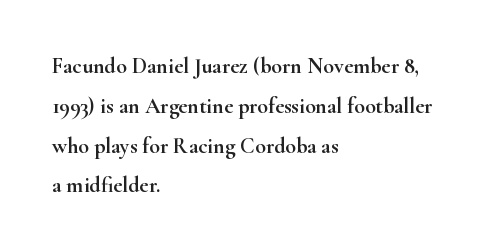
Q: Is the text italic (slanted)? A: No, it is upright.
Q: Is the text underlined? A: No.
Q: How is the paragraph aligned? A: Left-aligned.
Q: Is the spacing between letters normal or unusually wide? A: Normal.
